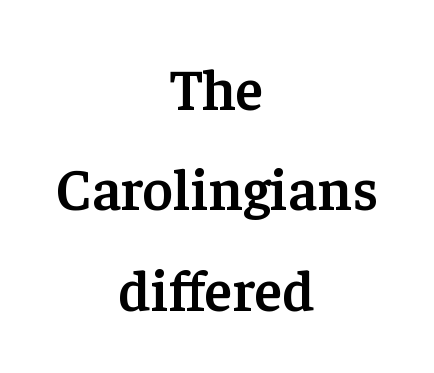
The image shows 58 px semibold serif type, upright; set centered, line spacing 1.73x, normal letter spacing, not underlined; low stroke contrast and a medium x-height.
